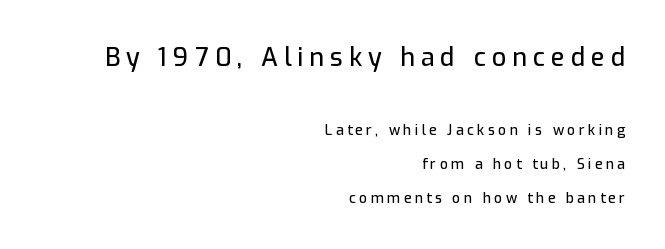
The image shows 25 px text type, upright; set right-aligned, loose line spacing (2.42x), unusually wide letter spacing (+0.24 em), not underlined; the first (top) block is 1.79x larger.
